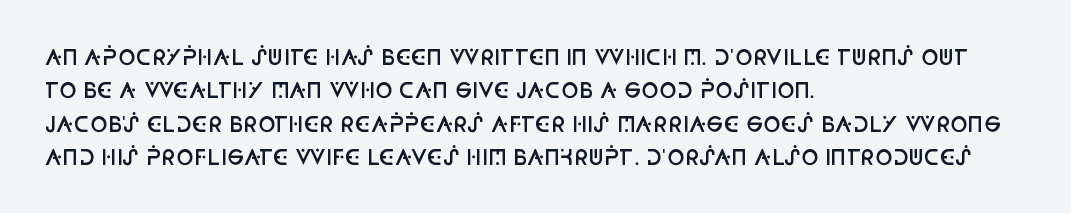
{"italic": "no", "bold": "semi", "underline": "no", "align": "left", "line_spacing": "normal", "line_spacing_ratio": 1.59, "letter_spacing": "normal", "letter_spacing_em": 0.0, "glyph_px": 21}
